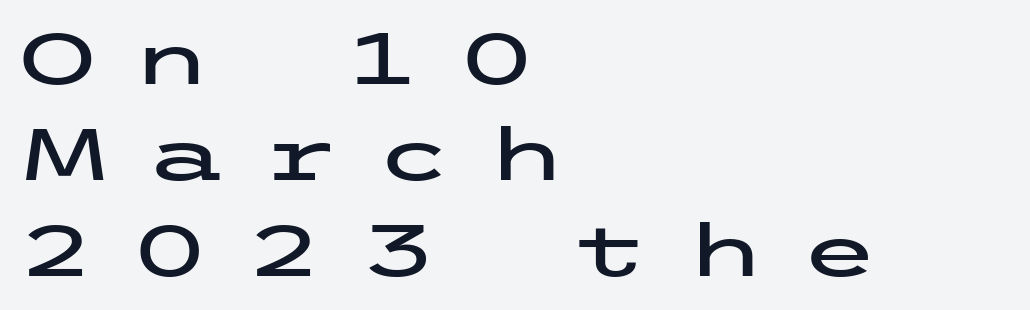
Unlike italic type, these characters show no tilt at all. The lines are quadded left. Serifs: no, the terminals of the letterforms are clean. Inter-character spacing is expanded well beyond the font's built-in metrics. Words float on clear page, feet unadorned. Leading matches the norm, producing a regular column.
